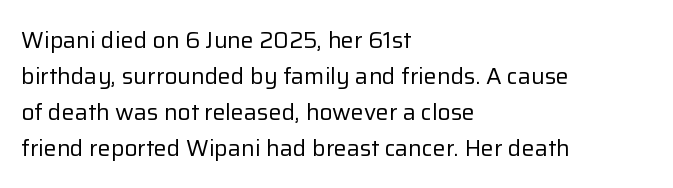
The foot of each line stays bare and open. It's the straight-up-and-down kind of type. The gaps between neighbouring characters are ordinary and unremarkable. A normal amount of white space separates one row of letters from the next. Typeset ragged right — the left edge is the straight one. Is the stroke heavy? The answer is a plain regular-or-lighter.
